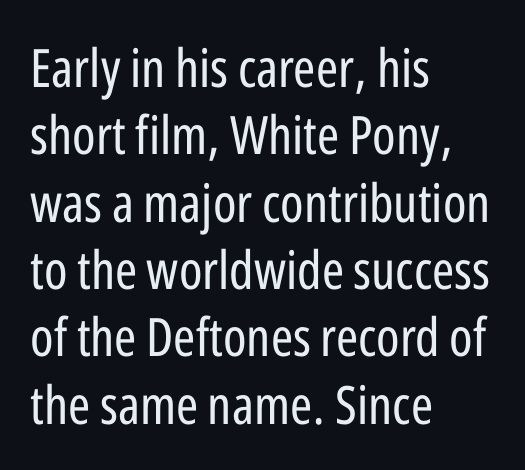
The image shows 53 px regular-weight, condensed sans-serif type, upright; set left-aligned, normal line spacing (1.27x), normal letter spacing, not underlined; low stroke contrast and a medium x-height.
